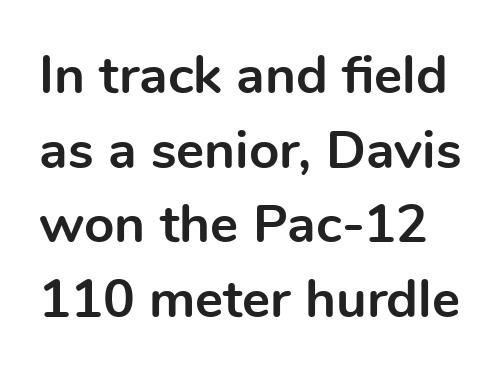
{"serif": "no", "italic": "no", "bold": "yes", "weight": "bold", "width": "normal", "x_height": "medium", "monospaced": "no", "underline": "no", "line_spacing": "normal", "line_spacing_ratio": 1.41, "letter_spacing": "normal", "letter_spacing_em": 0.0, "glyph_px": 53}
